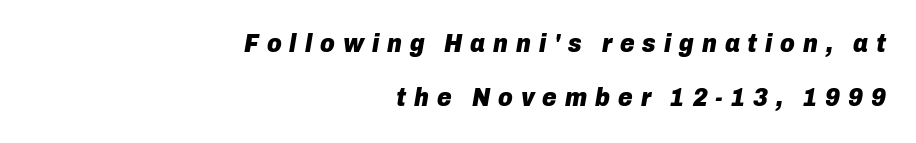
The image shows 25 px bold type, italic (leaning right); set right-aligned, loose line spacing (2.18x), unusually wide letter spacing (+0.32 em), not underlined.
